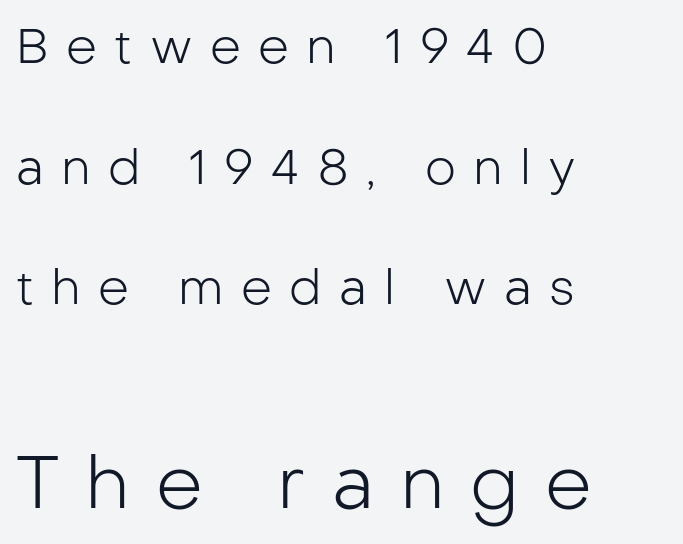
{"serif": "no", "italic": "no", "bold": "no", "weight": "light", "width": "normal", "stroke_contrast": "low", "x_height": "medium", "monospaced": "no", "underline": "no", "align": "left", "line_spacing": "loose", "line_spacing_ratio": 2.46, "letter_spacing": "wide", "letter_spacing_em": 0.35, "larger_block": "second", "size_ratio": 1.51, "glyph_px": 74}
